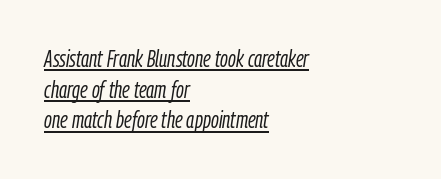
Q: Is the text bold? A: No.
Q: Is the text italic (slanted)? A: Yes, it leans right by about 9 degrees.
Q: Is the text underlined? A: Yes.
Q: How is the paragraph aligned? A: Left-aligned.
Q: Is the spacing between letters normal or unusually wide? A: Normal.
Q: Is the spacing between lines tight, normal or loose? A: Normal.
